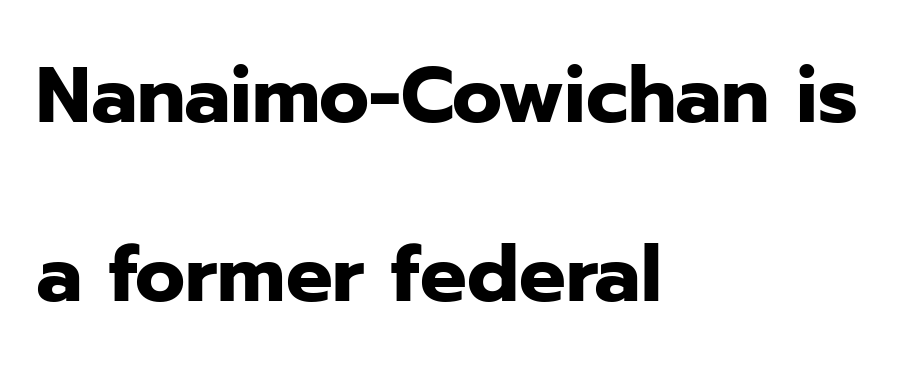
{"serif": "no", "italic": "no", "bold": "yes", "weight": "heavy", "width": "normal", "stroke_contrast": "low", "x_height": "medium", "monospaced": "no", "underline": "no", "align": "left", "line_spacing": "loose", "line_spacing_ratio": 2.29, "letter_spacing": "normal", "letter_spacing_em": 0.0, "glyph_px": 78}
